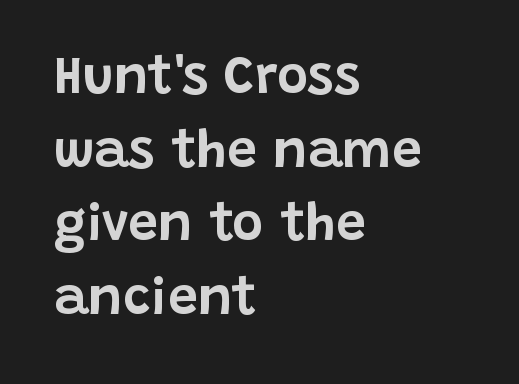
Q: Is the text italic (slanted)? A: No, it is upright.
Q: Is the typeface a serif or a sans-serif typeface? A: Sans-serif.
Q: Is the text underlined? A: No.
Q: How is the paragraph aligned? A: Left-aligned.
Q: Is the spacing between letters normal or unusually wide? A: Normal.
Q: Is the spacing between lines tight, normal or loose? A: Normal.
Q: Width (condensed, normal, or wide)? A: Normal.
Q: Stroke contrast? A: Low.
Q: x-height? A: Large.
Q: Monospaced? A: No.
